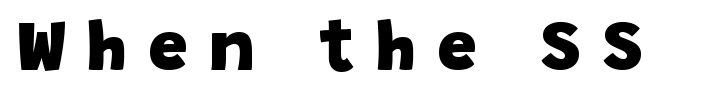
The space beneath each line is pristine and unruled. Typographic density is high because the face is bold. This sample has the flowing, uneven cadence of proportional lettering. The type family on display is of the sans-serif kind. Words appear elongated and porous because spacing is wide.
